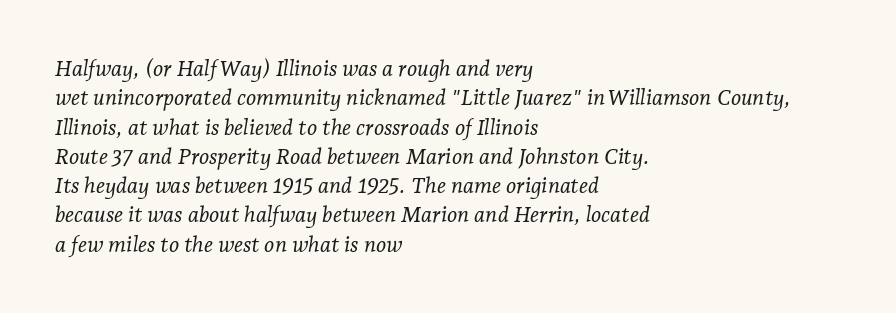
Q: Is the text bold? A: No.
Q: Is the text italic (slanted)? A: Yes, it leans right by about 7 degrees.
Q: Is the text underlined? A: No.
Q: How is the paragraph aligned? A: Left-aligned.
Q: Is the spacing between letters normal or unusually wide? A: Normal.
Q: Is the spacing between lines tight, normal or loose? A: Normal.
